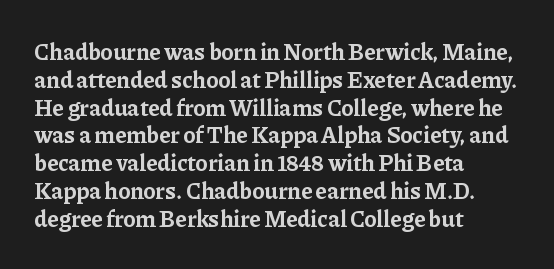
The image shows 23 px bold type, upright; set left-aligned, line spacing 1.21x, normal letter spacing, not underlined.
